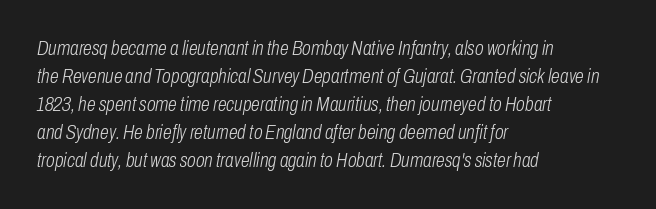
Q: Is the text bold? A: No.
Q: Is the text italic (slanted)? A: Yes, it leans right by about 10 degrees.
Q: Is the text underlined? A: No.
Q: How is the paragraph aligned? A: Left-aligned.
Q: Is the spacing between letters normal or unusually wide? A: Normal.
Q: Is the spacing between lines tight, normal or loose? A: Normal.
